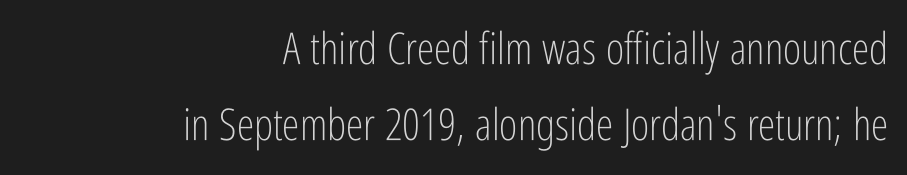
The image shows 44 px light, condensed sans-serif type, upright; set right-aligned, line spacing 1.72x, normal letter spacing, not underlined; low stroke contrast and a medium x-height.
